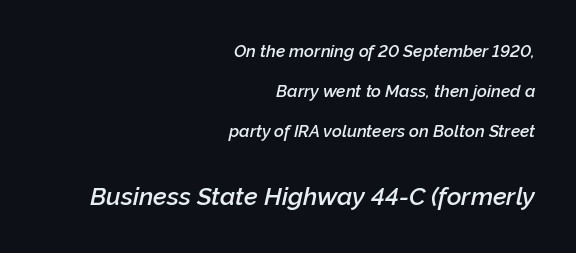
Q: Is the text bold? A: Semi-bold.
Q: Is the text italic (slanted)? A: Yes, it leans right by about 12 degrees.
Q: Is the text underlined? A: No.
Q: How is the paragraph aligned? A: Right-aligned.
Q: Is the spacing between letters normal or unusually wide? A: Normal.
Q: Is the spacing between lines tight, normal or loose? A: Loose.
Q: Which block of text is set in a larger size, the first (top) or the second (bottom)? A: The second (bottom) one.
